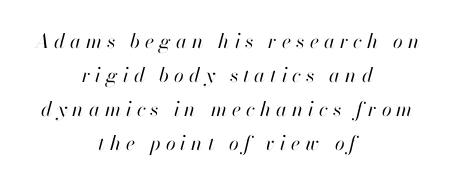
The image shows 20 px text type, italic (leaning right); set centered, normal line spacing (1.7x), unusually wide letter spacing (+0.25 em), not underlined.
